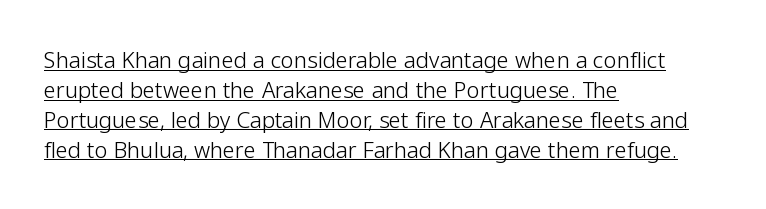
{"italic": "no", "bold": "no", "underline": "yes", "align": "left", "line_spacing": "normal", "line_spacing_ratio": 1.36, "letter_spacing": "normal", "letter_spacing_em": 0.0, "glyph_px": 22}
